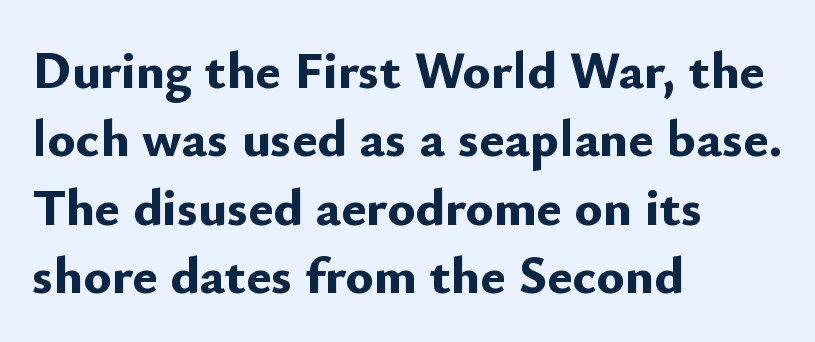
The image shows 53 px bold sans-serif type, upright; set left-aligned, normal line spacing (1.29x), normal letter spacing, not underlined; low stroke contrast and a small x-height.
